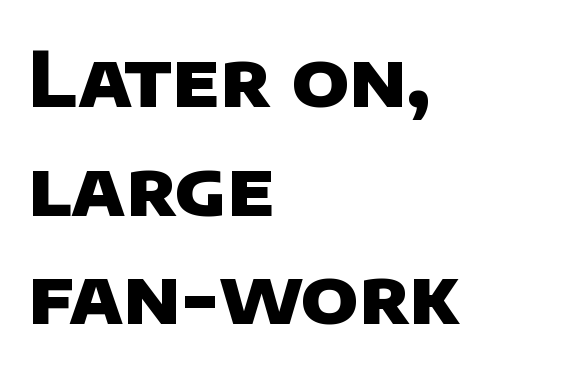
Q: Is the text bold? A: Yes.
Q: Is the typeface a serif or a sans-serif typeface? A: Sans-serif.
Q: Is the text underlined? A: No.
Q: How is the paragraph aligned? A: Left-aligned.
Q: Is the spacing between letters normal or unusually wide? A: Normal.
Q: Is the spacing between lines tight, normal or loose? A: Normal.
Q: Width (condensed, normal, or wide)? A: Normal.
Q: Stroke contrast? A: Low.
Q: x-height? A: Large.
Q: Monospaced? A: No.
